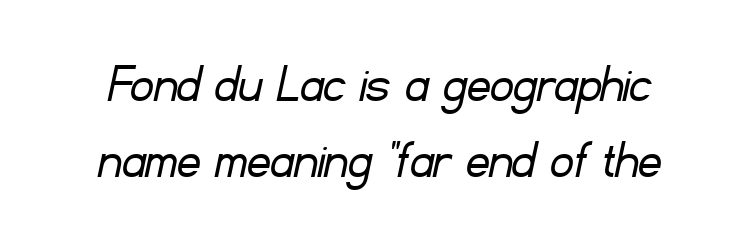
Q: Is the text bold? A: No.
Q: Is the typeface a serif or a sans-serif typeface? A: Sans-serif.
Q: Is the text underlined? A: No.
Q: Is the spacing between letters normal or unusually wide? A: Normal.
Q: Is the spacing between lines tight, normal or loose? A: Normal.
Q: Width (condensed, normal, or wide)? A: Normal.
Q: Stroke contrast? A: Low.
Q: x-height? A: Small.
Q: Monospaced? A: No.
